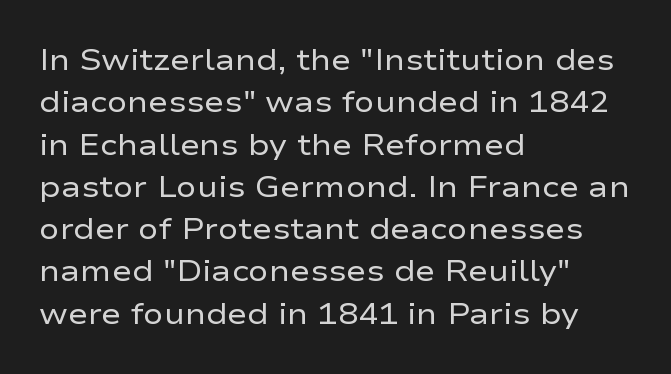
These lines were composed using upright roman letters. The text was rendered using a sans face with plain stroke endings. The lines in this sample share a left origin and differ only in where they stop. Successive baselines arrive at the customary interval.
